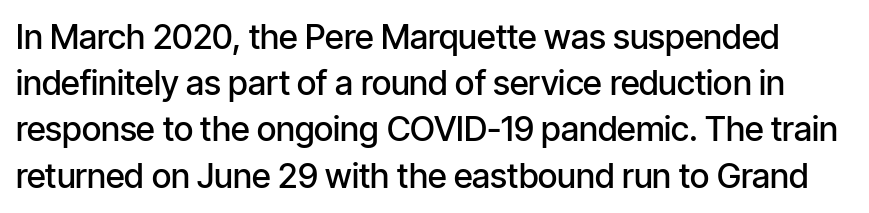
{"serif": "no", "italic": "no", "bold": "semi", "weight": "semibold", "width": "condensed", "stroke_contrast": "low", "x_height": "medium", "monospaced": "no", "underline": "no", "line_spacing": "normal", "line_spacing_ratio": 1.36, "letter_spacing": "normal", "letter_spacing_em": 0.0, "glyph_px": 34}
